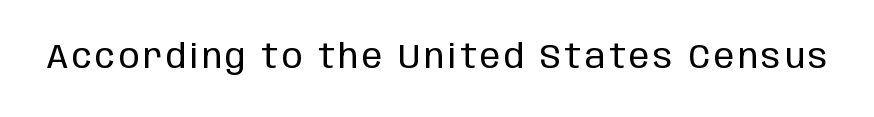
Designer's note — italics off, roman on. Here the designer chose a conventional face with non-uniform glyph widths. The strip under each line holds only bare page. The rendering shows plain stroke endings on the letterforms — a sans-serif design. Ink coverage per letter is moderate at most.
